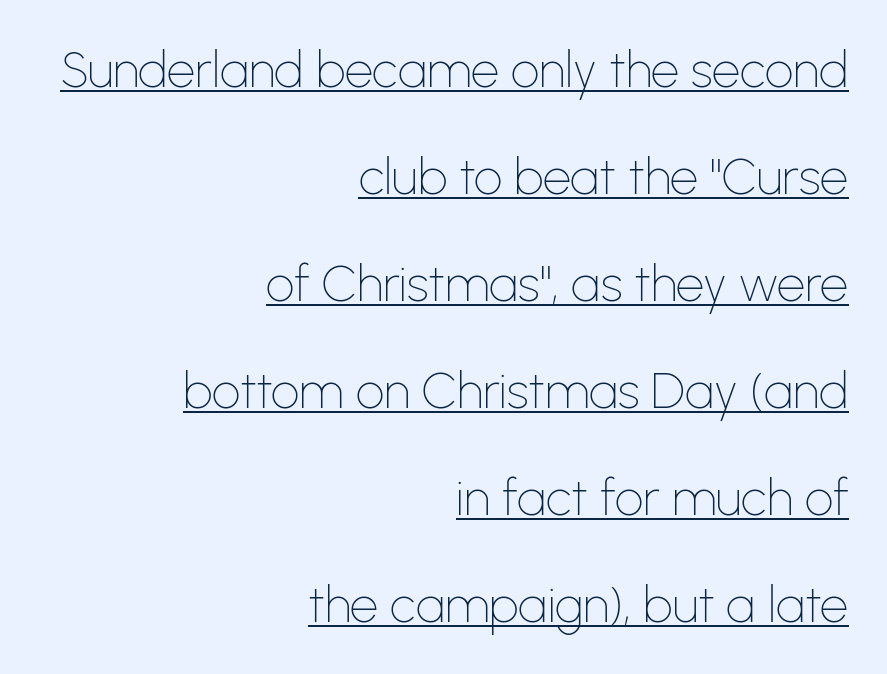
{"serif": "no", "italic": "no", "bold": "no", "weight": "thin", "width": "normal", "stroke_contrast": "low", "x_height": "medium", "monospaced": "no", "underline": "yes", "align": "right", "line_spacing": "loose", "line_spacing_ratio": 2.14, "letter_spacing": "normal", "letter_spacing_em": 0.0, "glyph_px": 50}
